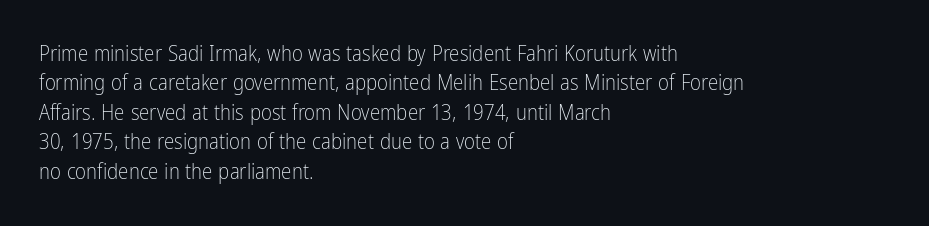
A clean baseline with only descenders dipping below it. If you drew a line through each stem, it would be perfectly vertical. Honestly, the row spacing looks completely unremarkable. Is this a heavy cut? Hardly; it is regular or lighter.
